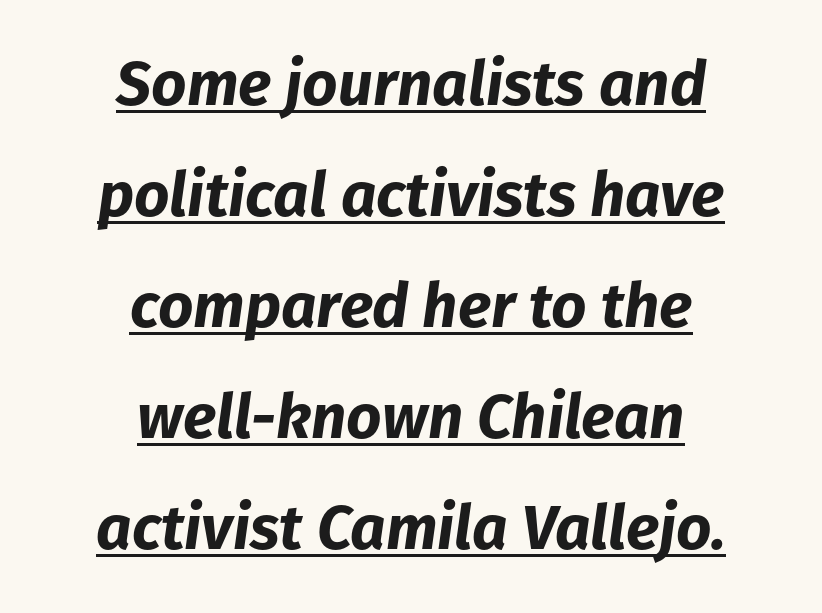
Character widths vary here, with narrow letters taking less room than wide ones. Honestly, the letter spacing is just normal — you wouldn't notice it. The rag falls on both sides of this text block equally. In terms of posture, this sample is oblique. Students, observe the line beneath the letters — that is underlining.
